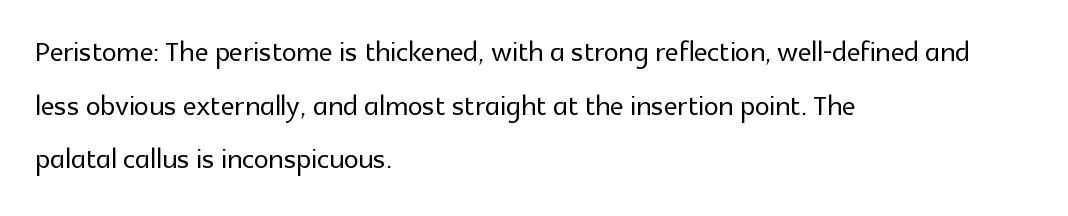
Proportional: the letters do not fall into vertical columns. Compared with typical body copy, the letter spacing here is the same. Left-aligned paragraph, ragged on the right. Quick note: interline space is typical.
